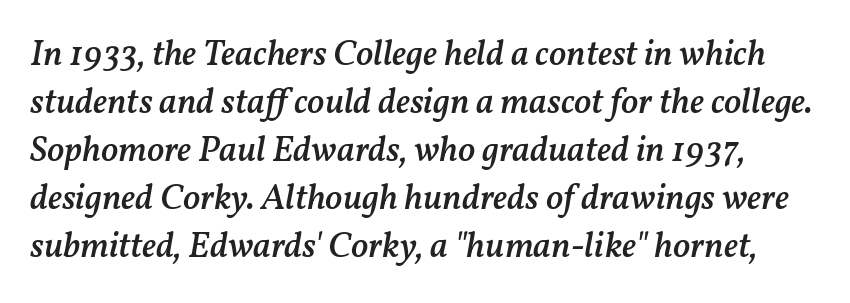
Weight check: semibold — heavier than regular, not quite bold. Nobody touched the tracking dial on this one. Emphasis-style slanted type is in use. The passage shown is not underscored anywhere. Do the characters align in a grid? No, the font is proportional.
